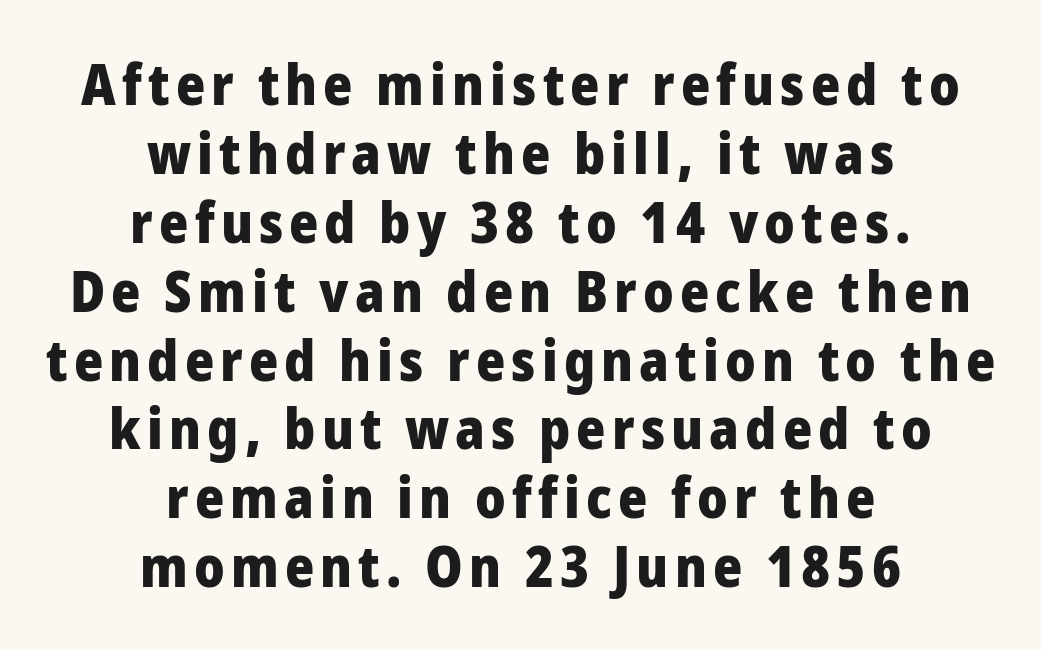
Q: Is the text bold? A: Yes.
Q: Is the text italic (slanted)? A: No, it is upright.
Q: Is the typeface a serif or a sans-serif typeface? A: Sans-serif.
Q: Is the text underlined? A: No.
Q: How is the paragraph aligned? A: Centered.
Q: Width (condensed, normal, or wide)? A: Normal.
Q: Stroke contrast? A: Low.
Q: x-height? A: Medium.
Q: Monospaced? A: No.
